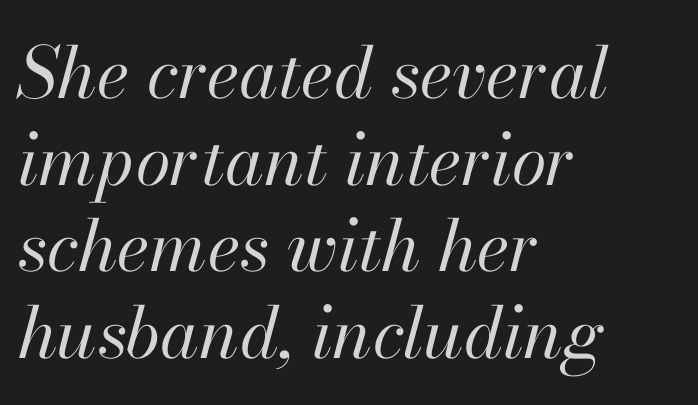
The image shows 71 px regular-weight type, italic (leaning right); set left-aligned, line spacing 1.22x, normal letter spacing, not underlined; high stroke contrast and a small x-height.
